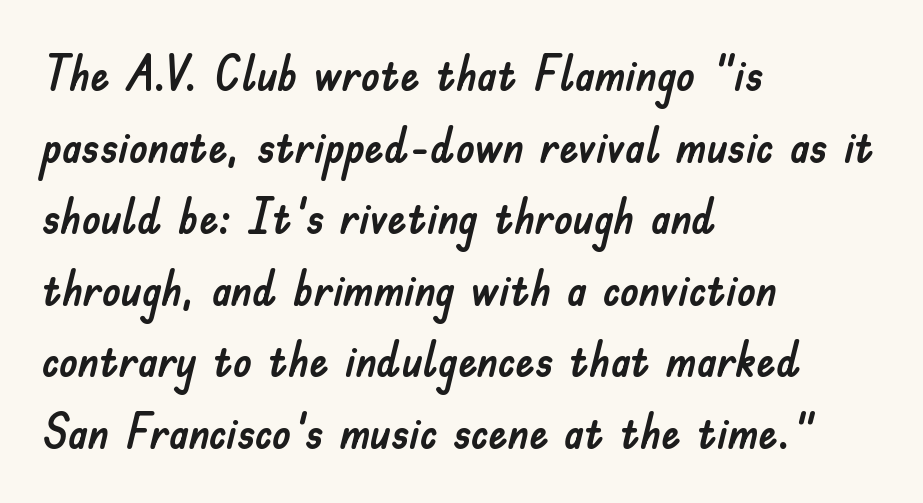
Q: Is the text italic (slanted)? A: Yes.
Q: Is the typeface a serif or a sans-serif typeface? A: Sans-serif.
Q: Is the text underlined? A: No.
Q: How is the paragraph aligned? A: Left-aligned.
Q: Is the spacing between letters normal or unusually wide? A: Normal.
Q: Is the spacing between lines tight, normal or loose? A: Normal.
Q: Width (condensed, normal, or wide)? A: Normal.
Q: Stroke contrast? A: Low.
Q: x-height? A: Small.
Q: Monospaced? A: No.
